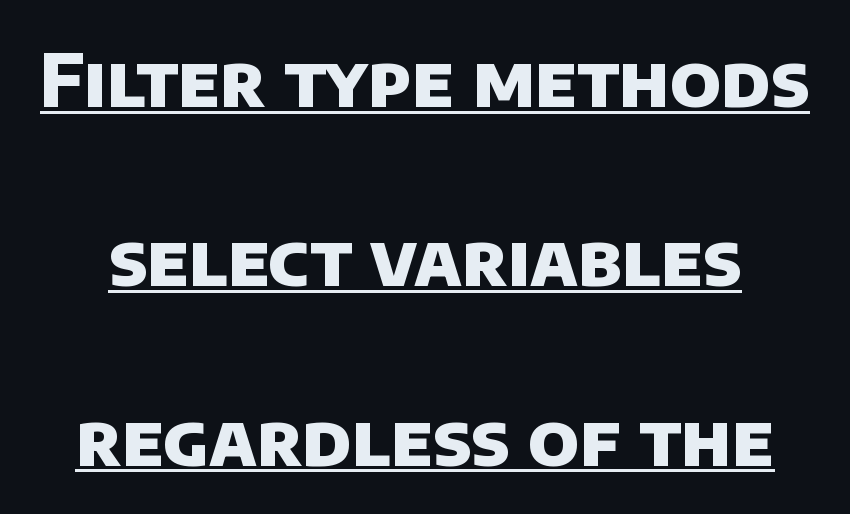
{"serif": "no", "bold": "yes", "weight": "heavy", "width": "normal", "stroke_contrast": "low", "x_height": "large", "monospaced": "no", "underline": "yes", "line_spacing": "loose", "line_spacing_ratio": 2.49, "letter_spacing": "normal", "letter_spacing_em": 0.0, "glyph_px": 72}
